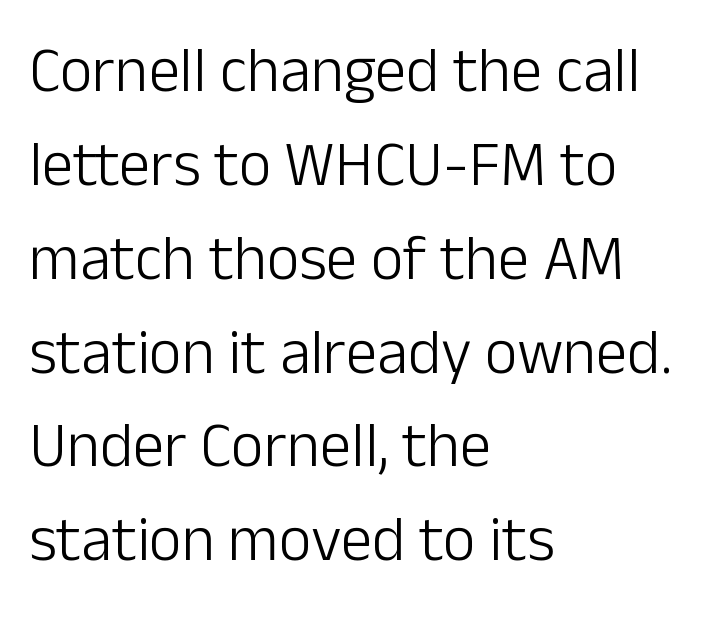
Underline: absent. Classification — sans serif. Letters have the restrained weight of plain body copy at most. Standard letterfit; no display-style spreading of the glyphs.
